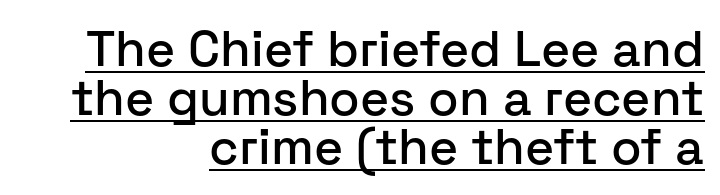
Q: Is the text italic (slanted)? A: No, it is upright.
Q: Is the typeface a serif or a sans-serif typeface? A: Sans-serif.
Q: Is the text underlined? A: Yes.
Q: How is the paragraph aligned? A: Right-aligned.
Q: Is the spacing between letters normal or unusually wide? A: Normal.
Q: Is the spacing between lines tight, normal or loose? A: Tight.
Q: Width (condensed, normal, or wide)? A: Normal.
Q: Stroke contrast? A: Low.
Q: x-height? A: Medium.
Q: Monospaced? A: No.
